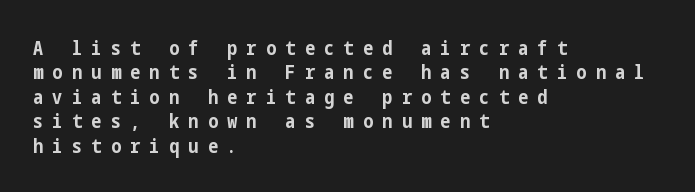
Upright lettering throughout. Each glyph is drawn with heavy, bold strokes. Plain, unruled lines of type. A student would call this left alignment; a typographer would say flush left, rag right.
